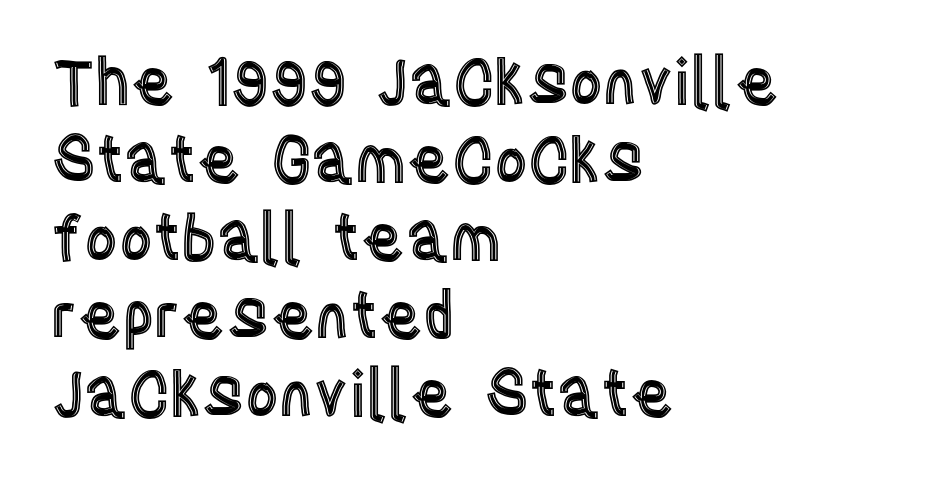
The image shows 64 px condensed type, upright; set left-aligned, line spacing 1.22x, normal letter spacing, not underlined; a large x-height.
